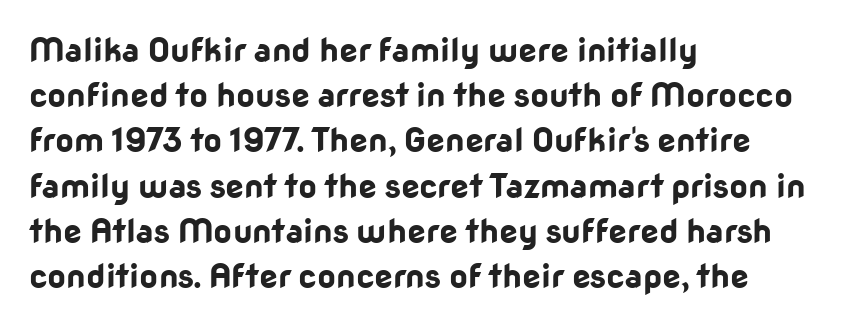
Whoever set this chose a conventional vertical rhythm. Are there feet on the stems? There aren't — it's a sans. Character widths vary here, with narrow letters taking less room than wide ones. Descenders hang freely into open space.
